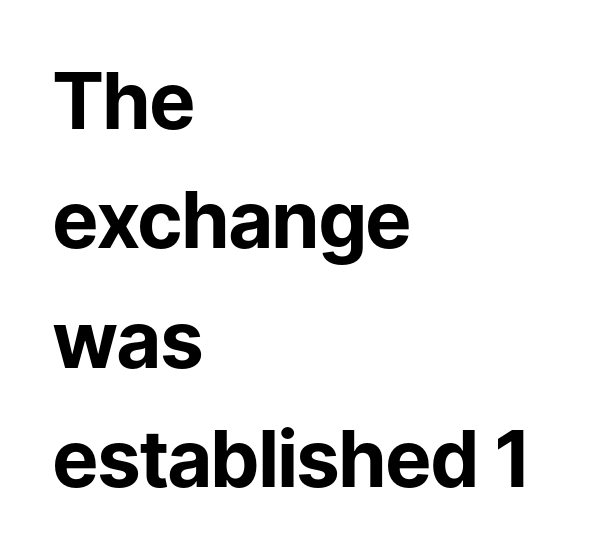
Q: Is the text bold? A: Yes.
Q: Is the text italic (slanted)? A: No, it is upright.
Q: Is the typeface a serif or a sans-serif typeface? A: Sans-serif.
Q: Is the text underlined? A: No.
Q: How is the paragraph aligned? A: Left-aligned.
Q: Is the spacing between letters normal or unusually wide? A: Normal.
Q: Is the spacing between lines tight, normal or loose? A: Normal.
Q: Width (condensed, normal, or wide)? A: Normal.
Q: Stroke contrast? A: Low.
Q: x-height? A: Medium.
Q: Monospaced? A: No.
